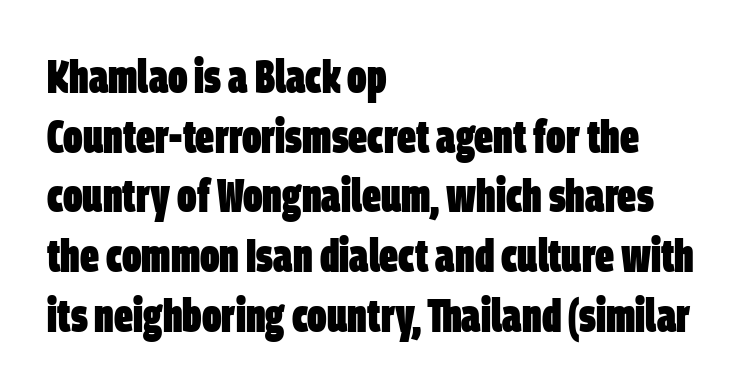
Q: Is the text bold? A: Yes.
Q: Is the typeface a serif or a sans-serif typeface? A: Sans-serif.
Q: Is the text underlined? A: No.
Q: How is the paragraph aligned? A: Left-aligned.
Q: Is the spacing between letters normal or unusually wide? A: Normal.
Q: Is the spacing between lines tight, normal or loose? A: Normal.
Q: Width (condensed, normal, or wide)? A: Condensed.
Q: Stroke contrast? A: Low.
Q: x-height? A: Large.
Q: Monospaced? A: No.
